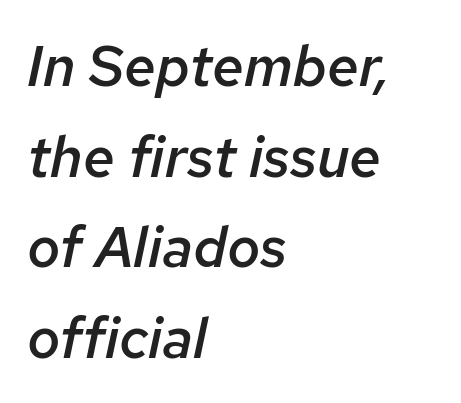
The image shows 57 px semibold type, italic (leaning right); set left-aligned, normal line spacing (1.59x), normal letter spacing, not underlined; low stroke contrast and a medium x-height.
